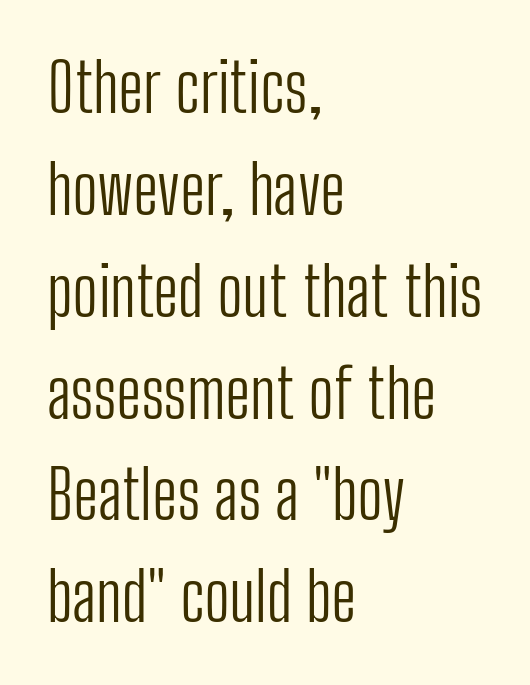
{"serif": "no", "italic": "no", "bold": "no", "weight": "light", "width": "condensed", "stroke_contrast": "low", "x_height": "medium", "monospaced": "no", "underline": "no", "align": "left", "line_spacing": "normal", "line_spacing_ratio": 1.52, "letter_spacing": "normal", "letter_spacing_em": 0.0, "glyph_px": 67}
